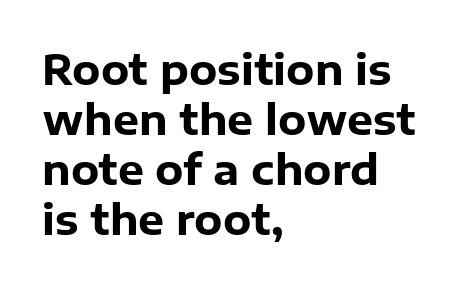
Q: Is the text bold? A: Yes.
Q: Is the text italic (slanted)? A: No, it is upright.
Q: Is the typeface a serif or a sans-serif typeface? A: Sans-serif.
Q: Is the text underlined? A: No.
Q: How is the paragraph aligned? A: Left-aligned.
Q: Is the spacing between letters normal or unusually wide? A: Normal.
Q: Width (condensed, normal, or wide)? A: Normal.
Q: Stroke contrast? A: Low.
Q: x-height? A: Medium.
Q: Monospaced? A: No.
